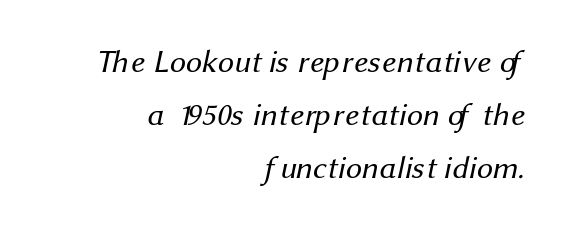
Examine the stroke ends and you'll find no serifs. Is this a fixed-width face? No — the glyphs have proportional, varying widths. The lines in this sample share a right terminus and differ only in where they begin. Unmarked baselines from the first word to the last.
